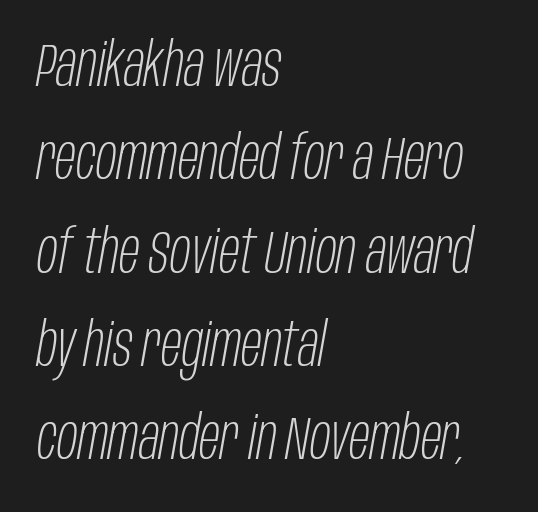
{"italic": "yes", "lean": "right", "slant_degrees": 10, "bold": "no", "weight": "light", "width": "condensed", "stroke_contrast": "low", "x_height": "large", "monospaced": "no", "underline": "no", "align": "left", "line_spacing": "normal", "line_spacing_ratio": 1.53, "letter_spacing": "normal", "letter_spacing_em": 0.0, "glyph_px": 61}
